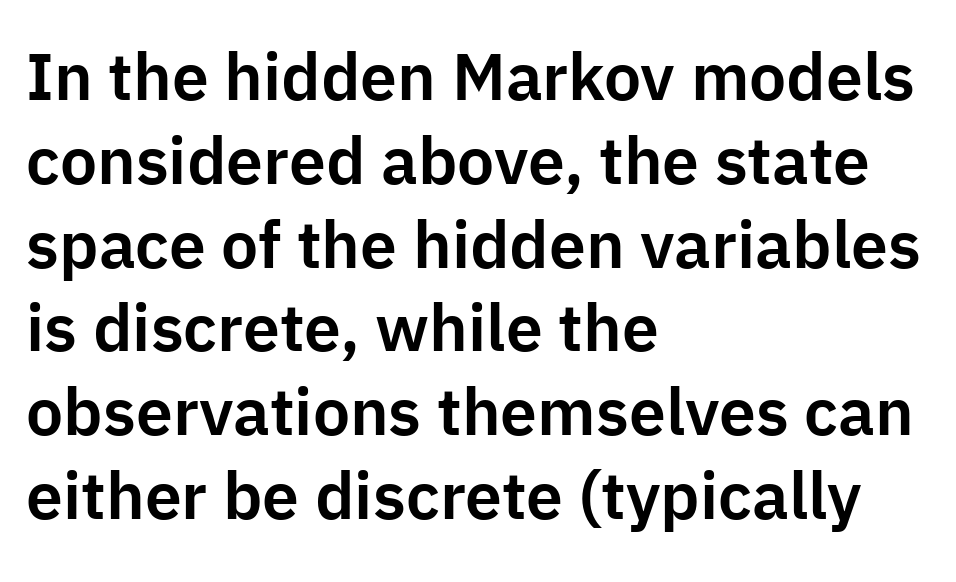
Q: Is the text italic (slanted)? A: No, it is upright.
Q: Is the typeface a serif or a sans-serif typeface? A: Sans-serif.
Q: Is the text underlined? A: No.
Q: How is the paragraph aligned? A: Left-aligned.
Q: Is the spacing between letters normal or unusually wide? A: Normal.
Q: Is the spacing between lines tight, normal or loose? A: Normal.
Q: Width (condensed, normal, or wide)? A: Normal.
Q: Stroke contrast? A: Low.
Q: x-height? A: Medium.
Q: Monospaced? A: No.
